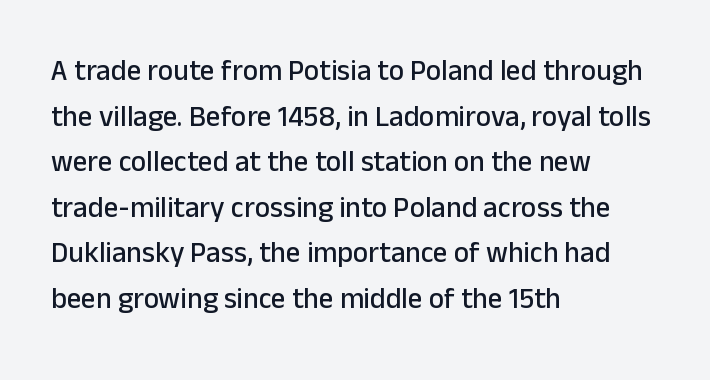
The image shows 29 px sans-serif type, upright; set left-aligned, normal line spacing (1.57x), normal letter spacing, not underlined; low stroke contrast and a medium x-height.
